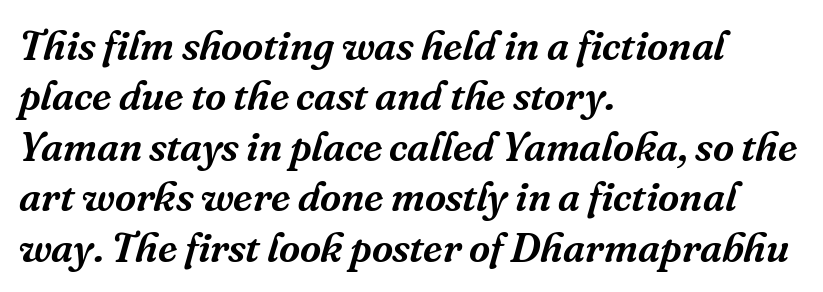
{"serif": "yes", "italic": "yes", "lean": "right", "slant_degrees": 16, "width": "normal", "stroke_contrast": "medium", "x_height": "medium", "monospaced": "no", "underline": "no", "align": "left", "line_spacing_ratio": 1.23, "letter_spacing": "normal", "letter_spacing_em": 0.0, "glyph_px": 41}
